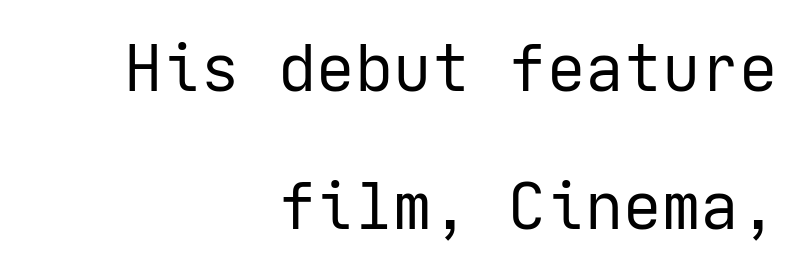
The image shows 64 px regular-weight sans-serif type, upright; set right-aligned, loose line spacing (2.16x), normal letter spacing, not underlined; low stroke contrast and a medium x-height.
